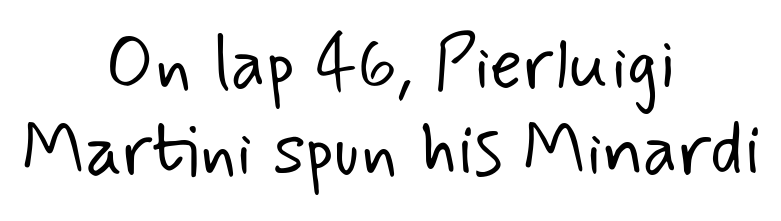
Stroke mass is kept to a normal reading level or below. Character widths vary here, with narrow letters taking less room than wide ones. The string is rendered with underlining switched off. Visually the block forms a symmetrical silhouette, jagged on both flanks. Nope, no serifs anywhere on these letters. Inter-character spacing is left at the font's built-in metrics.
